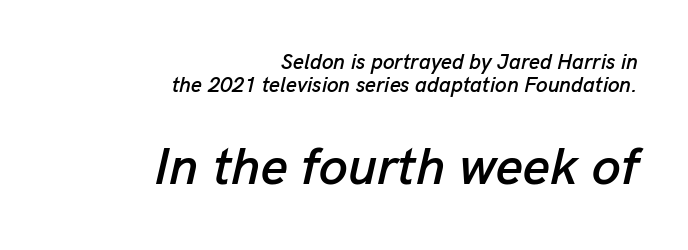
Each word holds together tightly as a unit, with standard inter-letter gaps. Beneath every word, the page is bare. Scale increases going downward across the two blocks. The passage is arranged like a letterhead date or caption credit — flush right.
